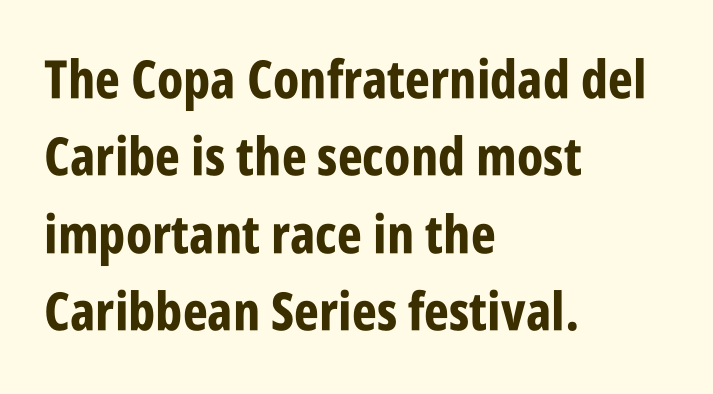
{"serif": "no", "italic": "no", "bold": "yes", "weight": "bold", "width": "condensed", "stroke_contrast": "low", "x_height": "large", "monospaced": "no", "underline": "no", "align": "left", "line_spacing": "normal", "line_spacing_ratio": 1.46, "letter_spacing": "normal", "letter_spacing_em": 0.0, "glyph_px": 53}
